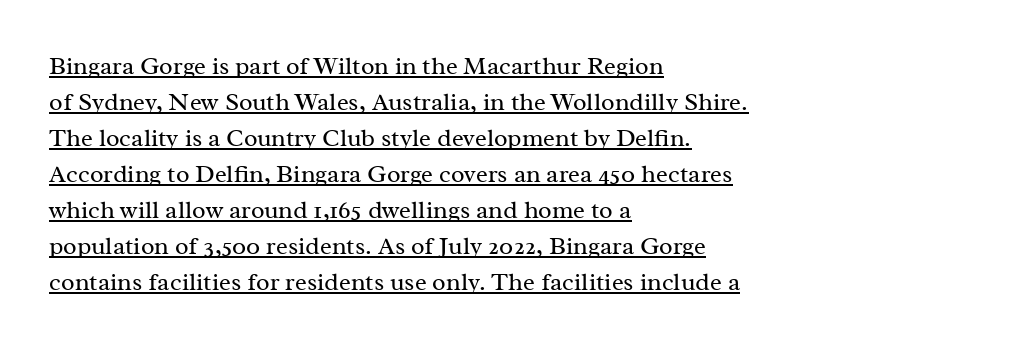
Q: Is the text bold? A: No.
Q: Is the text italic (slanted)? A: No, it is upright.
Q: Is the text underlined? A: Yes.
Q: How is the paragraph aligned? A: Left-aligned.
Q: Is the spacing between letters normal or unusually wide? A: Normal.
Q: Is the spacing between lines tight, normal or loose? A: Normal.
